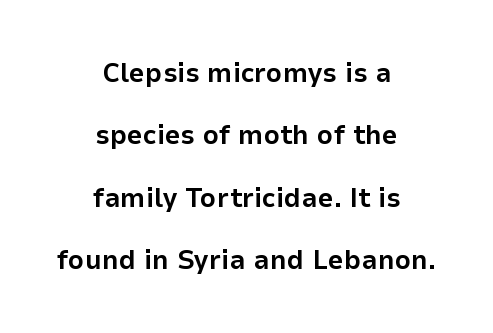
The passage shown is typeset with a sans-serif family. Anything drawn beneath the words? Only blank space. In terms of weight, the rendering is a true, heavy bold. Character widths vary here, with narrow letters taking less room than wide ones. No italicization has been applied; the sample stays upright.
